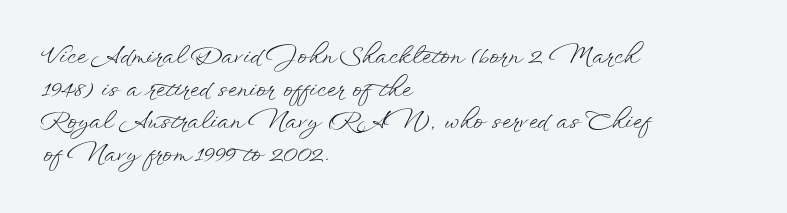
Characters follow at the spacing the type designer built in. The letterforms sit at book weight or below. The rows are spaced the way most documents space them. The strip under each line holds only bare page.
